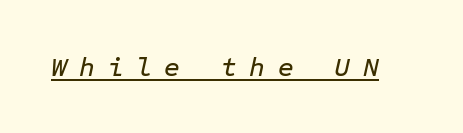
The image shows 27 px text type, italic (leaning right); set unusually wide letter spacing (+0.47 em), underlined.
